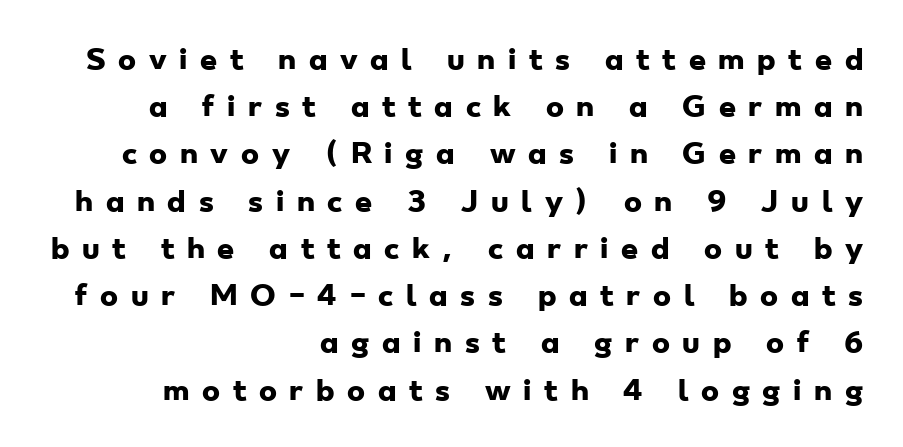
The image shows 27 px bold type; set right-aligned, line spacing 1.75x, unusually wide letter spacing (+0.47 em), not underlined.
